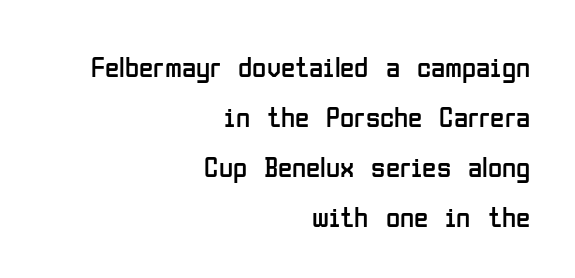
{"serif": "no", "italic": "no", "bold": "no", "weight": "regular", "width": "condensed", "stroke_contrast": "low", "x_height": "medium", "monospaced": "no", "underline": "no", "align": "right", "line_spacing_ratio": 1.72, "letter_spacing": "normal", "letter_spacing_em": 0.0, "glyph_px": 29}
